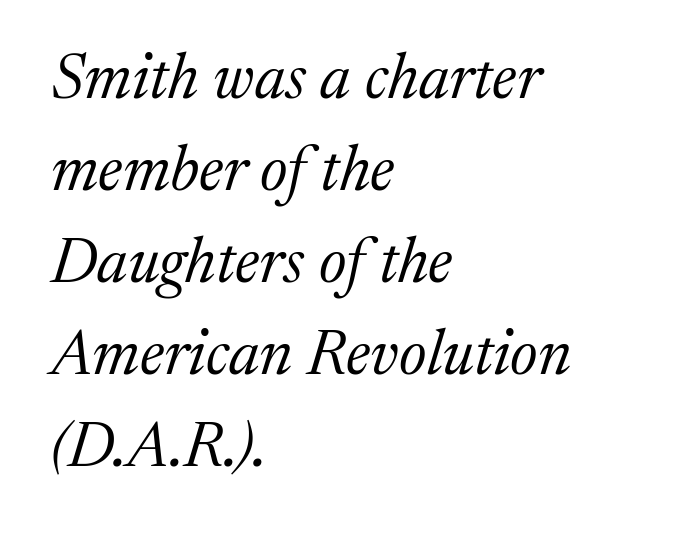
{"serif": "yes", "italic": "yes", "lean": "right", "slant_degrees": 17, "bold": "no", "weight": "regular", "width": "normal", "stroke_contrast": "medium", "x_height": "medium", "monospaced": "no", "underline": "no", "align": "left", "line_spacing": "normal", "line_spacing_ratio": 1.46, "letter_spacing": "normal", "letter_spacing_em": 0.0, "glyph_px": 63}
